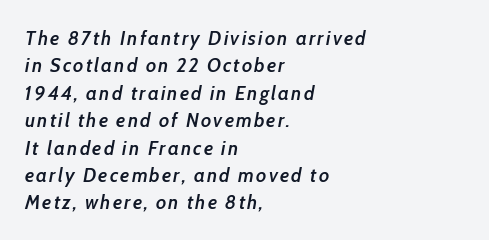
{"italic": "yes", "lean": "right", "slant_degrees": 10, "bold": "semi", "underline": "no", "align": "left", "line_spacing": "normal", "line_spacing_ratio": 1.37, "glyph_px": 20}
